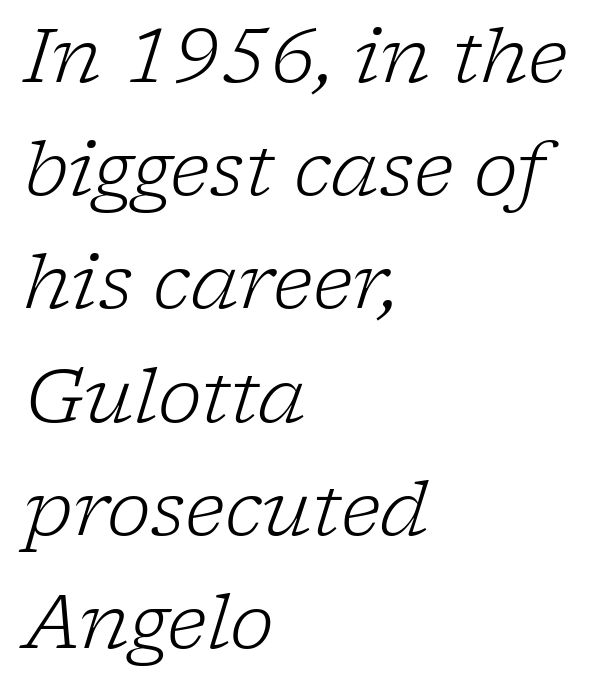
{"serif": "yes", "italic": "yes", "lean": "right", "slant_degrees": 17, "bold": "no", "weight": "light", "width": "normal", "stroke_contrast": "low", "x_height": "medium", "monospaced": "no", "underline": "no", "align": "left", "line_spacing": "normal", "line_spacing_ratio": 1.51, "letter_spacing": "normal", "letter_spacing_em": 0.0, "glyph_px": 75}
